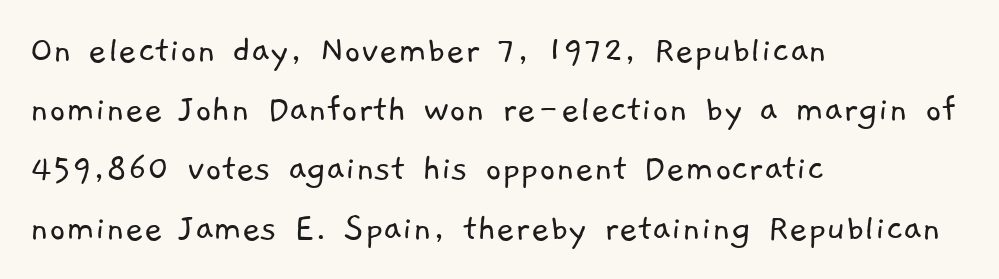
The image shows 40 px light sans-serif type; set left-aligned, normal line spacing (1.48x), normal letter spacing, not underlined; low stroke contrast and a medium x-height.
